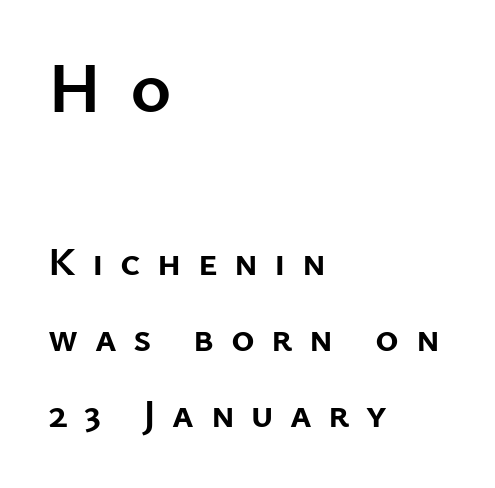
{"serif": "no", "italic": "no", "bold": "yes", "weight": "semibold", "width": "normal", "stroke_contrast": "low", "x_height": "medium", "monospaced": "no", "underline": "no", "align": "left", "line_spacing": "loose", "line_spacing_ratio": 1.91, "letter_spacing": "wide", "letter_spacing_em": 0.41, "larger_block": "first", "size_ratio": 1.75, "glyph_px": 70}
